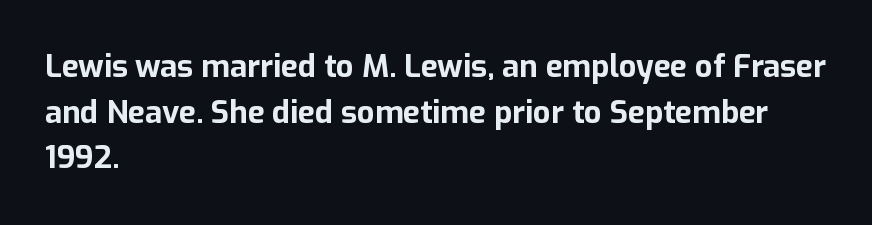
The image shows 31 px bold sans-serif type, upright; set left-aligned, normal line spacing (1.47x), normal letter spacing, not underlined; low stroke contrast and a medium x-height.
